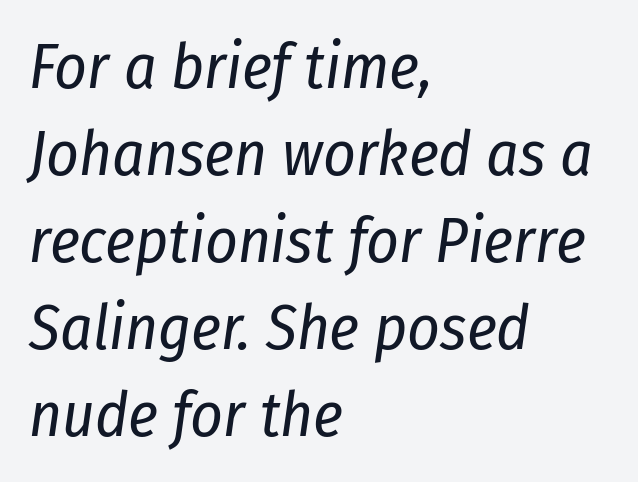
{"italic": "yes", "lean": "right", "slant_degrees": 8, "bold": "no", "weight": "regular", "width": "condensed", "stroke_contrast": "low", "x_height": "medium", "monospaced": "no", "underline": "no", "align": "left", "line_spacing": "normal", "line_spacing_ratio": 1.38, "letter_spacing": "normal", "letter_spacing_em": 0.0, "glyph_px": 63}
